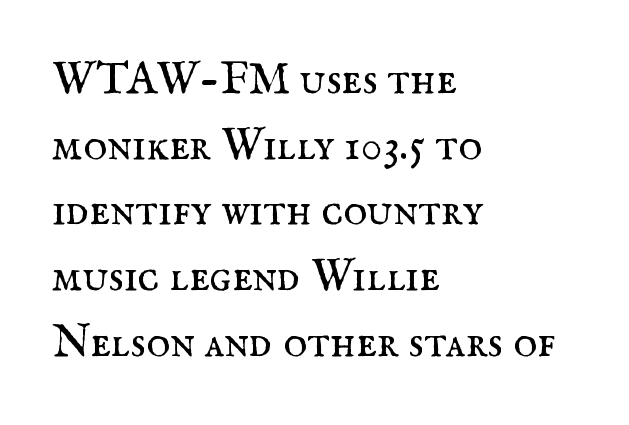
Leading: standard. Just letters on the line, the space beneath them empty. Stroke terminals: seriffed. Visually the block forms a straight wall on the left and a jagged coastline on the right. Notice how the stems are strictly vertical — no italics here. Tracking value appears to be zero — textbook default spacing.
